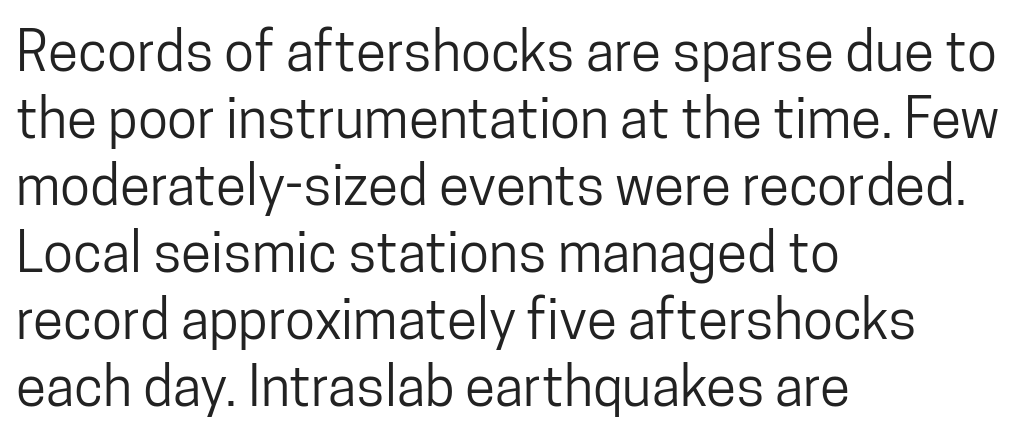
Q: Is the text italic (slanted)? A: No, it is upright.
Q: Is the typeface a serif or a sans-serif typeface? A: Sans-serif.
Q: Is the text underlined? A: No.
Q: How is the paragraph aligned? A: Left-aligned.
Q: Is the spacing between letters normal or unusually wide? A: Normal.
Q: Width (condensed, normal, or wide)? A: Condensed.
Q: Stroke contrast? A: Low.
Q: x-height? A: Medium.
Q: Monospaced? A: No.
